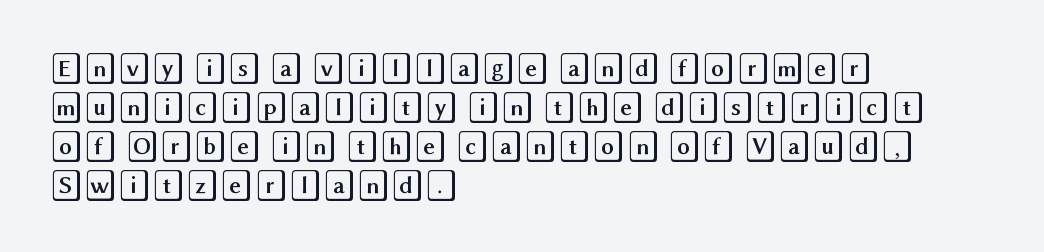
{"italic": "no", "width": "wide", "x_height": "large", "underline": "no", "align": "left", "line_spacing": "normal", "line_spacing_ratio": 1.26, "letter_spacing": "normal", "letter_spacing_em": 0.0, "glyph_px": 31}
